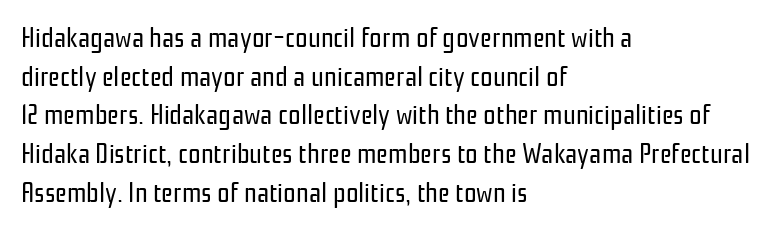
The image shows 28 px regular-weight, condensed sans-serif type, upright; set left-aligned, normal line spacing (1.38x), normal letter spacing, not underlined; low stroke contrast and a medium x-height.
